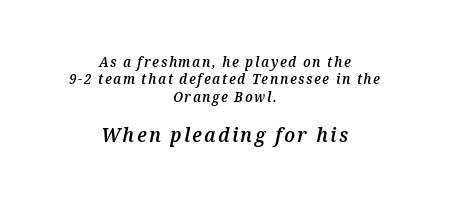
A typesetter would call this leading conventional body-copy spacing. Unmarked baselines from the first word to the last. If you drew a line through each stem, it would be angled. The strokes are fattened partway — semibold, not bold. Typesetter's note — lower block bumped up in size, upper block left smaller.
